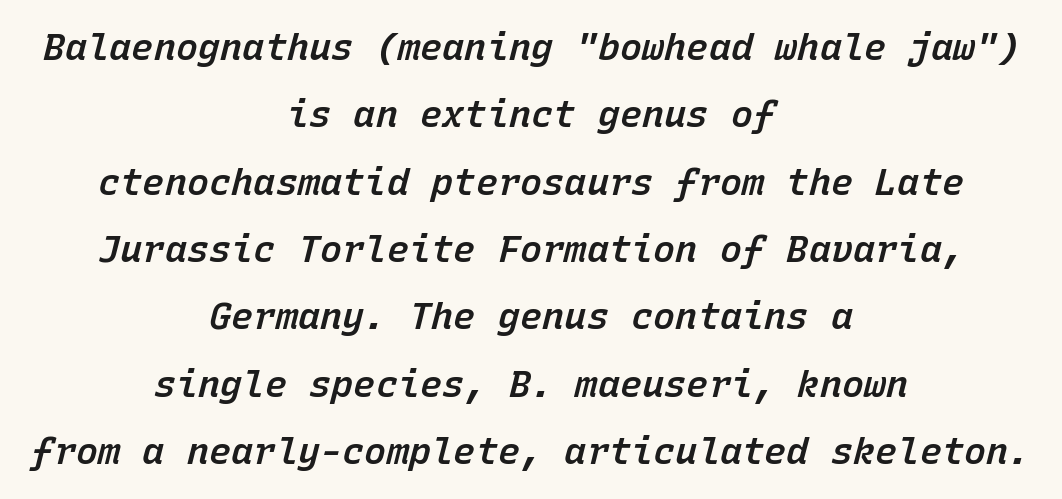
The image shows 37 px semibold type, italic (leaning right), monospaced; set centered, line spacing 1.82x, normal letter spacing, not underlined; low stroke contrast and a medium x-height.
